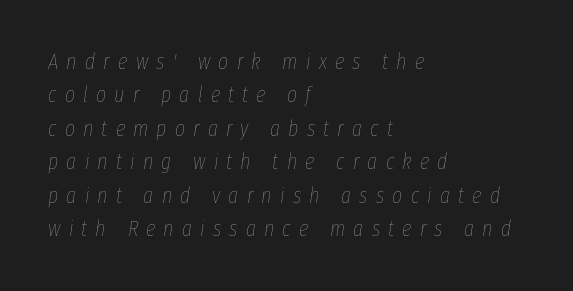
Q: Is the text bold? A: No.
Q: Is the text italic (slanted)? A: Yes, it leans right by about 8 degrees.
Q: Is the text underlined? A: No.
Q: How is the paragraph aligned? A: Left-aligned.
Q: Is the spacing between letters normal or unusually wide? A: Unusually wide.
Q: Is the spacing between lines tight, normal or loose? A: Normal.
